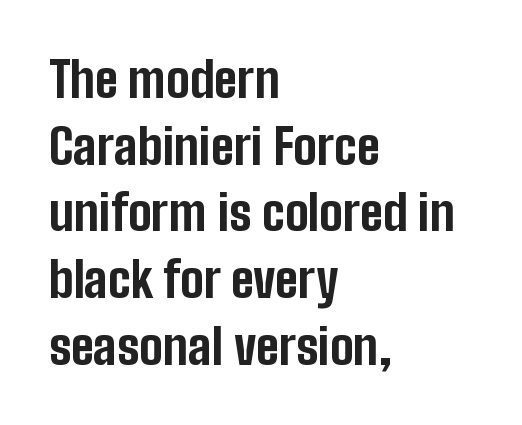
{"serif": "no", "italic": "no", "bold": "yes", "weight": "bold", "width": "condensed", "stroke_contrast": "low", "x_height": "medium", "monospaced": "no", "underline": "no", "align": "left", "line_spacing": "normal", "line_spacing_ratio": 1.36, "letter_spacing": "normal", "letter_spacing_em": 0.0, "glyph_px": 49}
